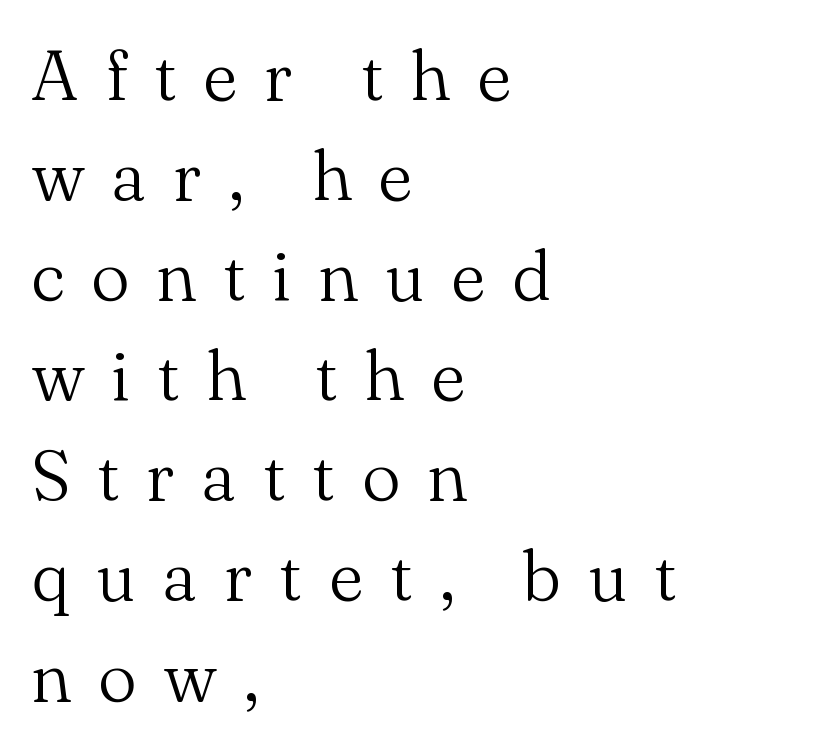
The image shows 70 px light serif type, upright; set left-aligned, normal line spacing (1.43x), unusually wide letter spacing (+0.38 em), not underlined; medium stroke contrast and a small x-height.
